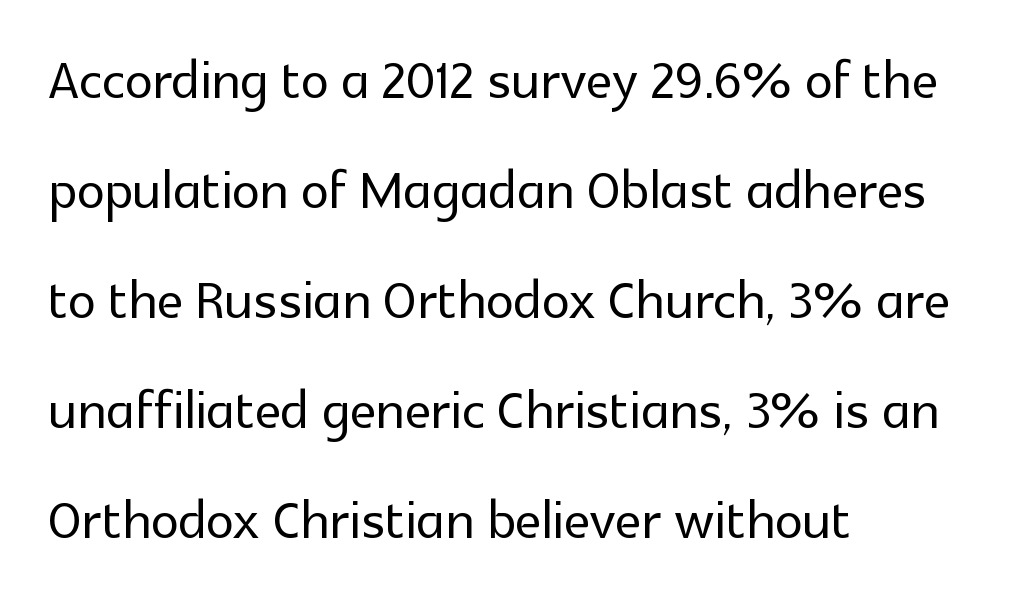
The typesetter chose a ragged-right arrangement here. What stands out about the letter spacing? Nothing — it is the standard amount. Think of a printed novel: that variable character pitch is what you see here. The passage shown is typeset with a sans-serif family. Nope, not italic — everything's standing straight.
